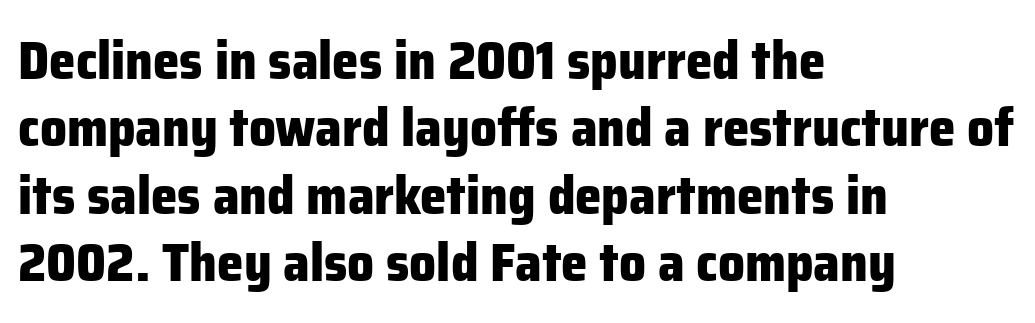
Q: Is the text bold? A: Yes.
Q: Is the text italic (slanted)? A: No, it is upright.
Q: Is the typeface a serif or a sans-serif typeface? A: Sans-serif.
Q: Is the text underlined? A: No.
Q: How is the paragraph aligned? A: Left-aligned.
Q: Is the spacing between letters normal or unusually wide? A: Normal.
Q: Is the spacing between lines tight, normal or loose? A: Normal.
Q: Width (condensed, normal, or wide)? A: Normal.
Q: Stroke contrast? A: Low.
Q: x-height? A: Medium.
Q: Monospaced? A: No.
